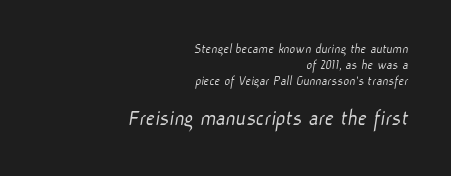
Q: Is the text bold? A: No.
Q: Is the text underlined? A: No.
Q: How is the paragraph aligned? A: Right-aligned.
Q: Is the spacing between letters normal or unusually wide? A: Normal.
Q: Is the spacing between lines tight, normal or loose? A: Tight.
Q: Which block of text is set in a larger size, the first (top) or the second (bottom)? A: The second (bottom) one.
